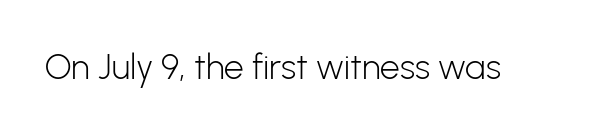
Q: Is the text bold? A: No.
Q: Is the text italic (slanted)? A: No, it is upright.
Q: Is the typeface a serif or a sans-serif typeface? A: Sans-serif.
Q: Is the text underlined? A: No.
Q: Is the spacing between letters normal or unusually wide? A: Normal.
Q: Width (condensed, normal, or wide)? A: Normal.
Q: Stroke contrast? A: Low.
Q: x-height? A: Medium.
Q: Monospaced? A: No.
